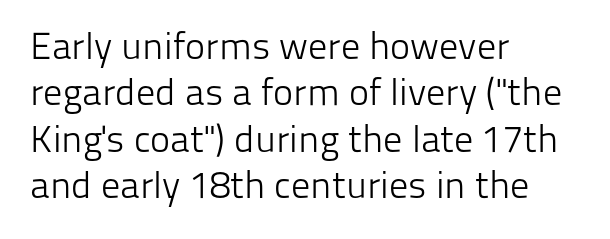
The type is set solid horizontally, with unmodified tracking. The rendering anchors every line to the left-hand side. Each row of text sits above clean, open space. Note: no serifs on the glyphs.
